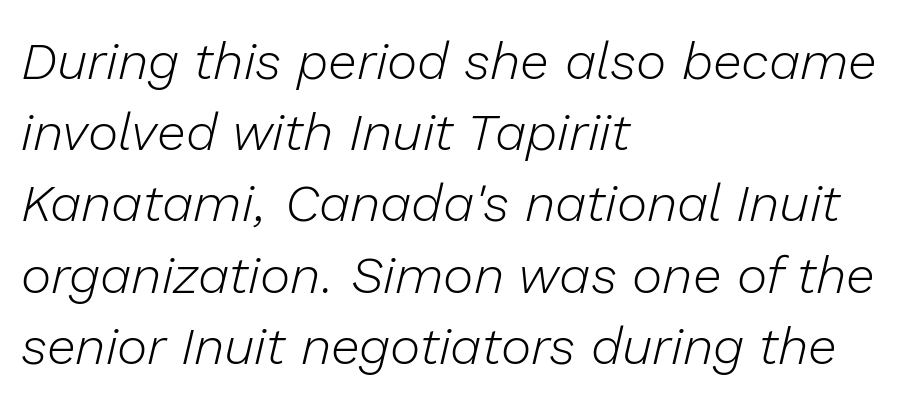
The compositor pushed each line to the left boundary. There is no visible air inserted between adjacent glyphs. Notice how the stems are inclined rather than vertical — that's the hallmark of italics. The designer left line spacing at the default. Stroke mass is kept to a normal reading level or below. Descender tails drop into unmarked territory.
